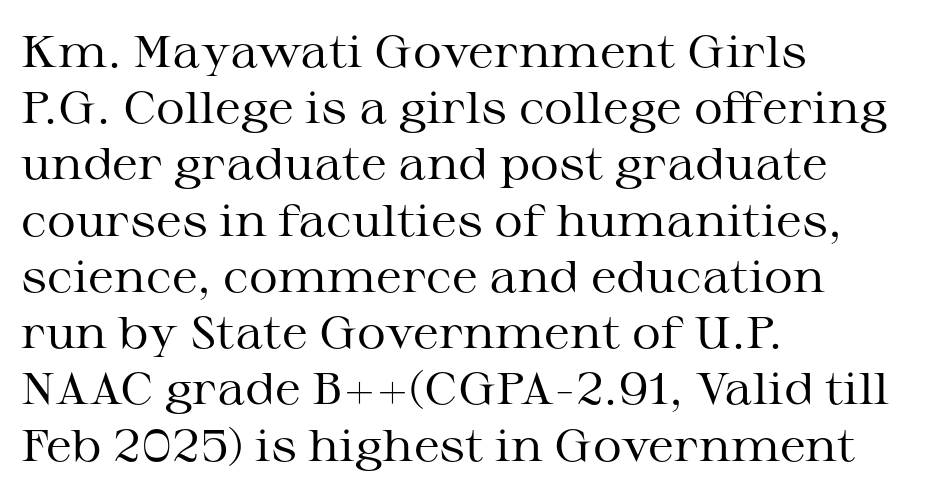
Q: Is the text bold? A: No.
Q: Is the text italic (slanted)? A: No, it is upright.
Q: Is the typeface a serif or a sans-serif typeface? A: Serif.
Q: Is the text underlined? A: No.
Q: How is the paragraph aligned? A: Left-aligned.
Q: Is the spacing between letters normal or unusually wide? A: Normal.
Q: Is the spacing between lines tight, normal or loose? A: Normal.
Q: Width (condensed, normal, or wide)? A: Wide.
Q: Stroke contrast? A: Medium.
Q: x-height? A: Medium.
Q: Monospaced? A: No.
